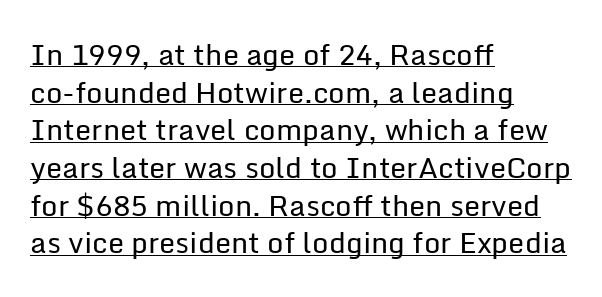
Q: Is the text bold? A: No.
Q: Is the text italic (slanted)? A: No, it is upright.
Q: Is the typeface a serif or a sans-serif typeface? A: Sans-serif.
Q: Is the text underlined? A: Yes.
Q: How is the paragraph aligned? A: Left-aligned.
Q: Is the spacing between letters normal or unusually wide? A: Normal.
Q: Is the spacing between lines tight, normal or loose? A: Normal.
Q: Width (condensed, normal, or wide)? A: Normal.
Q: Stroke contrast? A: Low.
Q: x-height? A: Medium.
Q: Monospaced? A: No.
